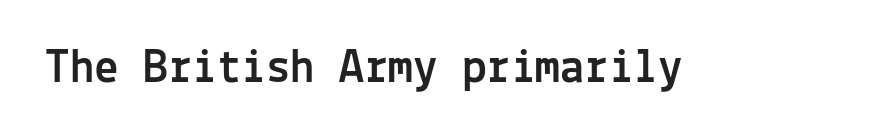
{"serif": "no", "italic": "no", "width": "normal", "x_height": "medium", "monospaced": "yes", "underline": "no", "letter_spacing": "normal", "letter_spacing_em": 0.0, "glyph_px": 49}
